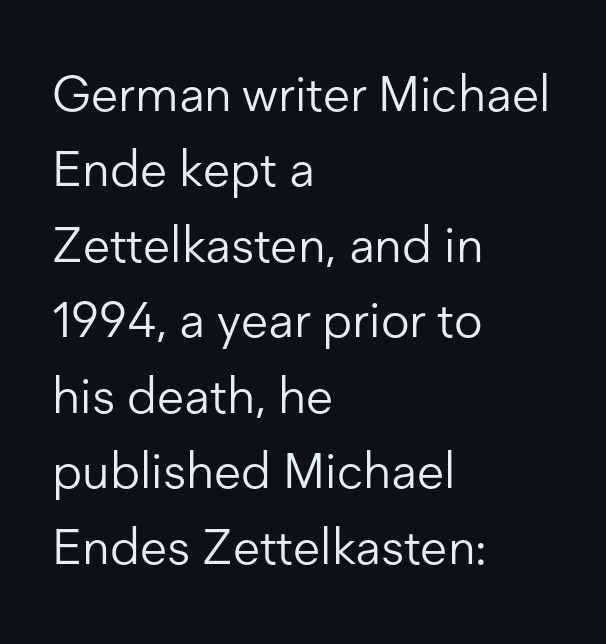
Q: Is the text bold? A: No.
Q: Is the text italic (slanted)? A: No, it is upright.
Q: Is the typeface a serif or a sans-serif typeface? A: Sans-serif.
Q: Is the text underlined? A: No.
Q: How is the paragraph aligned? A: Left-aligned.
Q: Is the spacing between letters normal or unusually wide? A: Normal.
Q: Is the spacing between lines tight, normal or loose? A: Normal.
Q: Width (condensed, normal, or wide)? A: Normal.
Q: Stroke contrast? A: Low.
Q: x-height? A: Medium.
Q: Monospaced? A: No.
